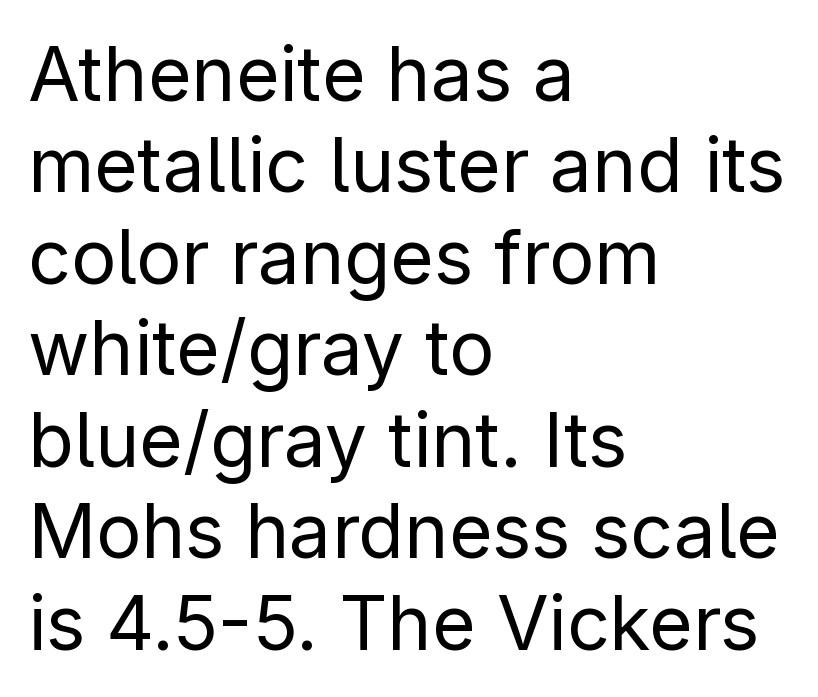
{"serif": "no", "italic": "no", "bold": "no", "weight": "regular", "width": "normal", "stroke_contrast": "low", "x_height": "medium", "monospaced": "no", "underline": "no", "align": "left", "line_spacing_ratio": 1.22, "letter_spacing": "normal", "letter_spacing_em": 0.0, "glyph_px": 75}
